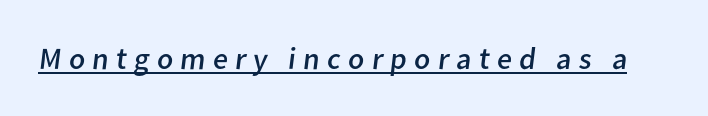
Q: Is the text bold? A: No.
Q: Is the typeface a serif or a sans-serif typeface? A: Sans-serif.
Q: Is the text underlined? A: Yes.
Q: Is the spacing between letters normal or unusually wide? A: Unusually wide.
Q: Width (condensed, normal, or wide)? A: Normal.
Q: Stroke contrast? A: Low.
Q: x-height? A: Medium.
Q: Monospaced? A: No.
